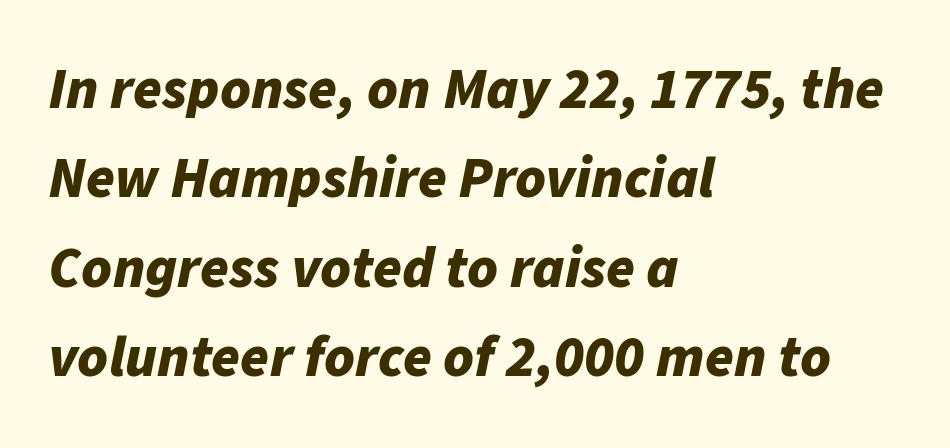
{"italic": "yes", "lean": "right", "slant_degrees": 11, "bold": "yes", "weight": "bold", "width": "normal", "stroke_contrast": "low", "x_height": "medium", "monospaced": "no", "underline": "no", "align": "left", "line_spacing": "normal", "line_spacing_ratio": 1.54, "letter_spacing": "normal", "letter_spacing_em": 0.0, "glyph_px": 58}
